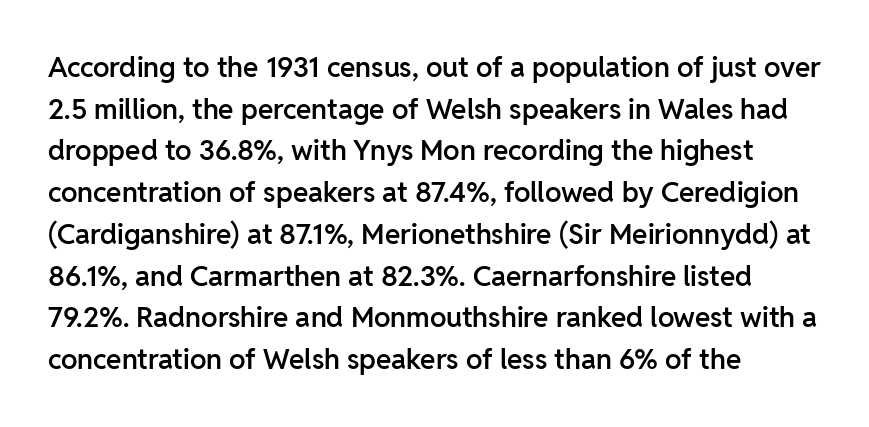
The image shows 28 px semibold sans-serif type, upright; set left-aligned, normal line spacing (1.49x), normal letter spacing, not underlined; low stroke contrast and a medium x-height.
